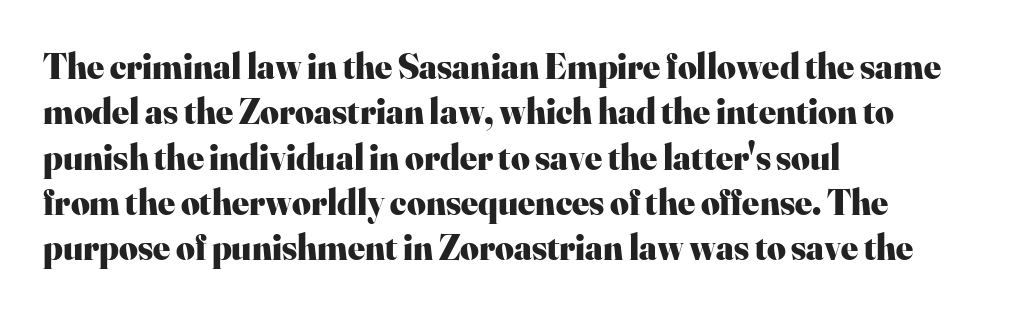
{"serif": "yes", "italic": "no", "bold": "yes", "weight": "heavy", "width": "normal", "stroke_contrast": "high", "x_height": "small", "monospaced": "no", "underline": "no", "align": "left", "line_spacing": "normal", "line_spacing_ratio": 1.26, "letter_spacing": "normal", "letter_spacing_em": 0.0, "glyph_px": 36}
